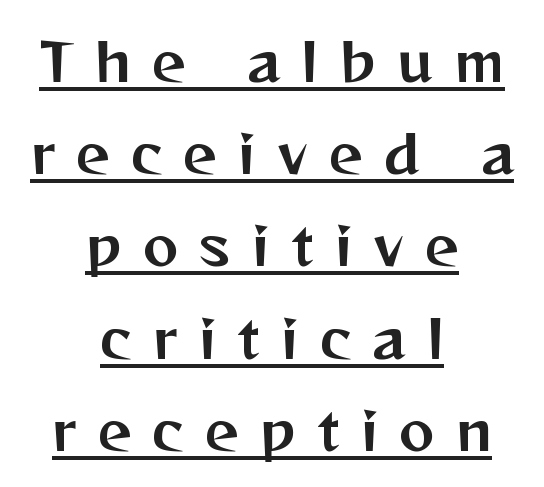
The image shows 53 px sans-serif type, upright; set centered, line spacing 1.74x, unusually wide letter spacing (+0.41 em), underlined; medium stroke contrast and a medium x-height.
